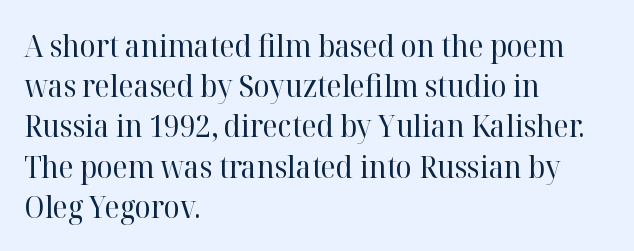
{"serif": "yes", "italic": "no", "bold": "no", "weight": "regular", "width": "normal", "stroke_contrast": "high", "x_height": "medium", "monospaced": "no", "underline": "no", "align": "left", "line_spacing": "normal", "line_spacing_ratio": 1.34, "letter_spacing": "normal", "letter_spacing_em": 0.0, "glyph_px": 30}
